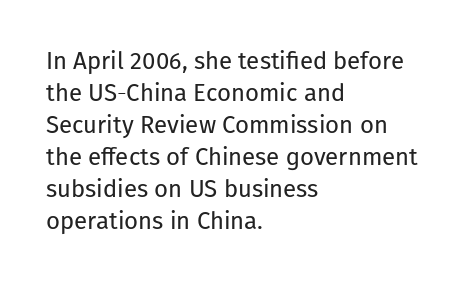
Q: Is the text bold? A: No.
Q: Is the text italic (slanted)? A: No, it is upright.
Q: Is the text underlined? A: No.
Q: How is the paragraph aligned? A: Left-aligned.
Q: Is the spacing between letters normal or unusually wide? A: Normal.
Q: Is the spacing between lines tight, normal or loose? A: Normal.
